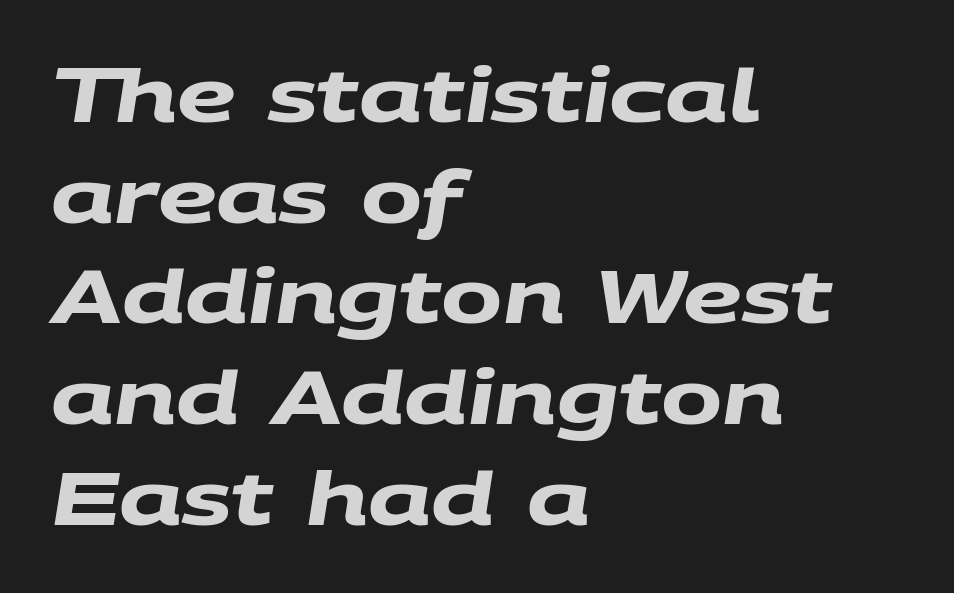
Q: Is the text bold? A: Yes.
Q: Is the typeface a serif or a sans-serif typeface? A: Sans-serif.
Q: Is the text underlined? A: No.
Q: How is the paragraph aligned? A: Left-aligned.
Q: Is the spacing between letters normal or unusually wide? A: Normal.
Q: Is the spacing between lines tight, normal or loose? A: Normal.
Q: Width (condensed, normal, or wide)? A: Wide.
Q: Stroke contrast? A: Medium.
Q: x-height? A: Large.
Q: Monospaced? A: No.
